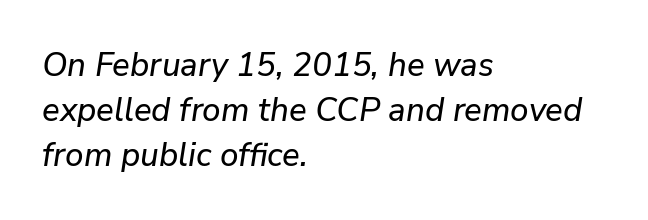
{"italic": "yes", "lean": "right", "slant_degrees": 9, "width": "normal", "stroke_contrast": "low", "x_height": "medium", "monospaced": "no", "underline": "no", "align": "left", "line_spacing": "normal", "line_spacing_ratio": 1.36, "letter_spacing": "normal", "letter_spacing_em": 0.0, "glyph_px": 33}
